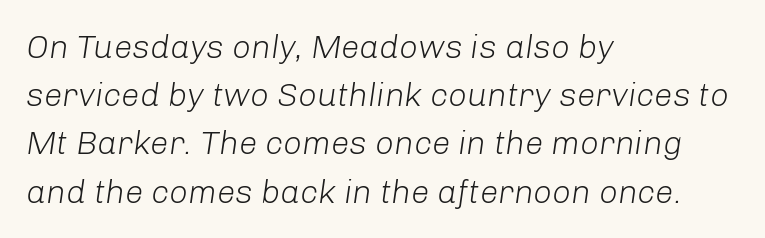
The image shows 33 px light type, italic (leaning right); set left-aligned, normal line spacing (1.46x), normal letter spacing, not underlined; low stroke contrast and a medium x-height.
